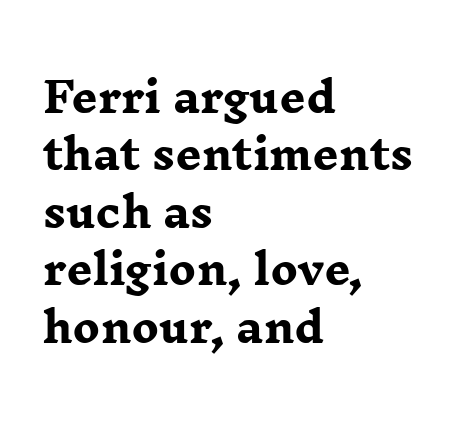
Q: Is the text bold? A: Yes.
Q: Is the text italic (slanted)? A: No, it is upright.
Q: Is the typeface a serif or a sans-serif typeface? A: Serif.
Q: Is the text underlined? A: No.
Q: How is the paragraph aligned? A: Left-aligned.
Q: Is the spacing between letters normal or unusually wide? A: Normal.
Q: Is the spacing between lines tight, normal or loose? A: Normal.
Q: Width (condensed, normal, or wide)? A: Wide.
Q: Stroke contrast? A: Low.
Q: x-height? A: Medium.
Q: Monospaced? A: No.
